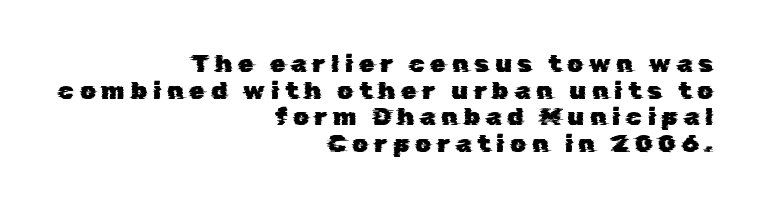
Q: Is the text underlined? A: No.
Q: How is the paragraph aligned? A: Right-aligned.
Q: Is the spacing between letters normal or unusually wide? A: Unusually wide.
Q: Is the spacing between lines tight, normal or loose? A: Tight.
